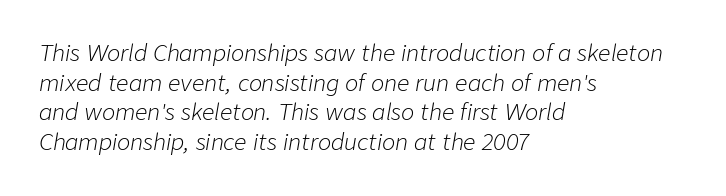
{"italic": "yes", "lean": "right", "slant_degrees": 9, "bold": "no", "underline": "no", "align": "left", "line_spacing": "normal", "line_spacing_ratio": 1.35, "letter_spacing": "normal", "letter_spacing_em": 0.0, "glyph_px": 22}
